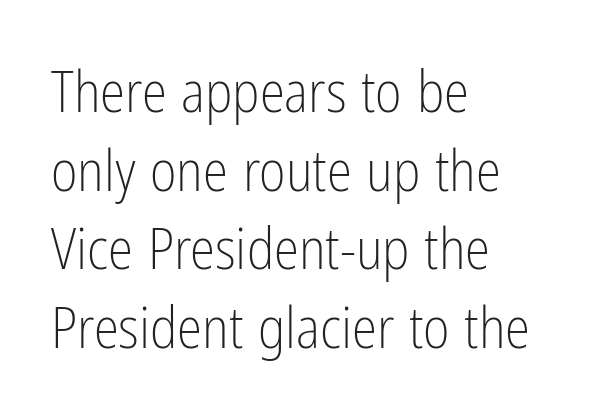
Q: Is the text bold? A: No.
Q: Is the text italic (slanted)? A: No, it is upright.
Q: Is the typeface a serif or a sans-serif typeface? A: Sans-serif.
Q: Is the text underlined? A: No.
Q: How is the paragraph aligned? A: Left-aligned.
Q: Is the spacing between letters normal or unusually wide? A: Normal.
Q: Is the spacing between lines tight, normal or loose? A: Normal.
Q: Width (condensed, normal, or wide)? A: Condensed.
Q: Stroke contrast? A: Low.
Q: x-height? A: Medium.
Q: Monospaced? A: No.
